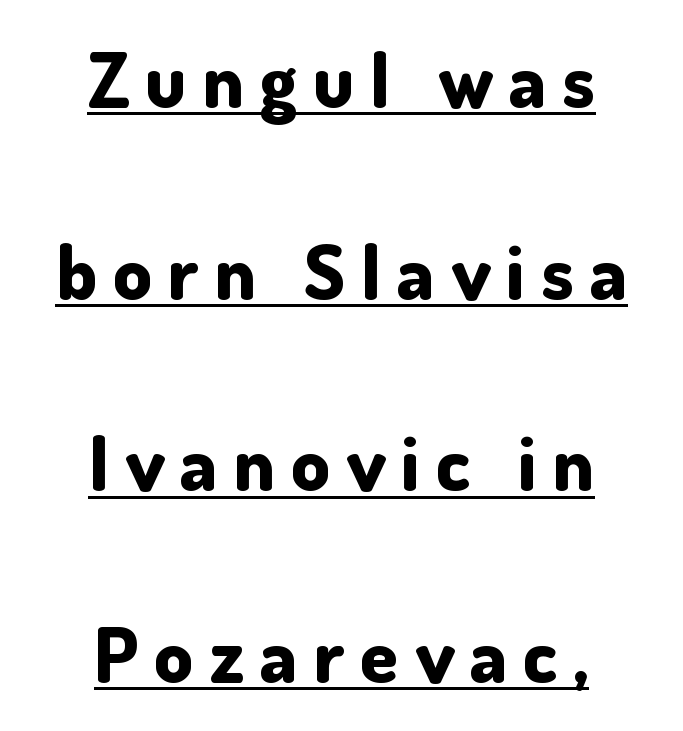
Does the weight exceed regular? Yes, all the way to bold. Looks like regular typesetting: each glyph gets only the width it needs. Nothing sits at the stroke ends, so this counts as sans-serif. The lettering holds an erect, upright posture throughout. Which margin do the lines hug? Neither — every line sits in the middle. Notice the wide empty band between every row — that's loose leading.
